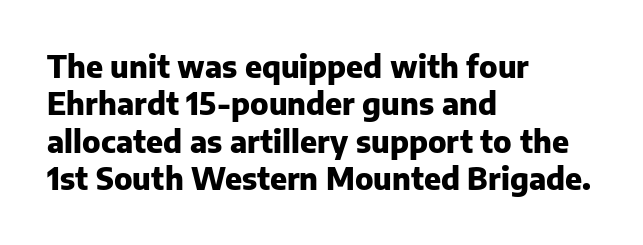
Q: Is the text bold? A: Yes.
Q: Is the text italic (slanted)? A: No, it is upright.
Q: Is the typeface a serif or a sans-serif typeface? A: Sans-serif.
Q: Is the text underlined? A: No.
Q: How is the paragraph aligned? A: Left-aligned.
Q: Is the spacing between letters normal or unusually wide? A: Normal.
Q: Is the spacing between lines tight, normal or loose? A: Normal.
Q: Width (condensed, normal, or wide)? A: Normal.
Q: Stroke contrast? A: Low.
Q: x-height? A: Medium.
Q: Monospaced? A: No.
